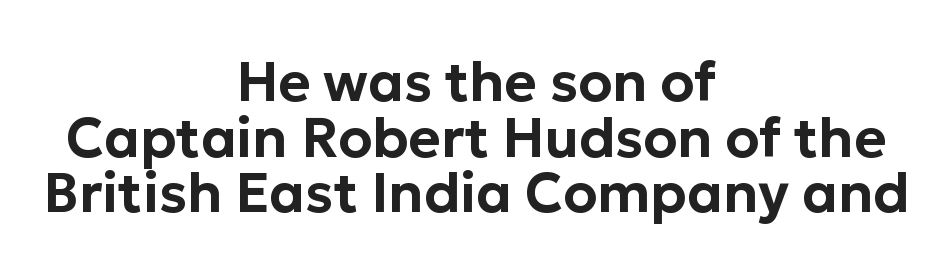
{"serif": "no", "italic": "no", "width": "normal", "stroke_contrast": "low", "x_height": "medium", "monospaced": "no", "underline": "no", "align": "center", "line_spacing": "tight", "line_spacing_ratio": 1.01, "letter_spacing": "normal", "letter_spacing_em": 0.0, "glyph_px": 55}
